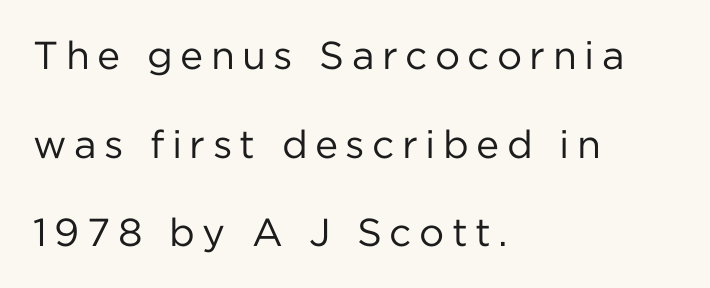
The image shows 39 px regular-weight sans-serif type, upright; set left-aligned, loose line spacing (2.27x), not underlined; low stroke contrast and a medium x-height.
